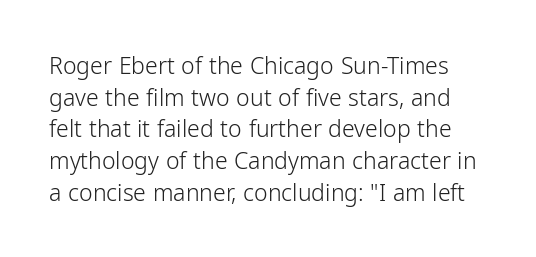
The image shows 23 px text type, upright; set normal line spacing (1.38x), normal letter spacing, not underlined.
